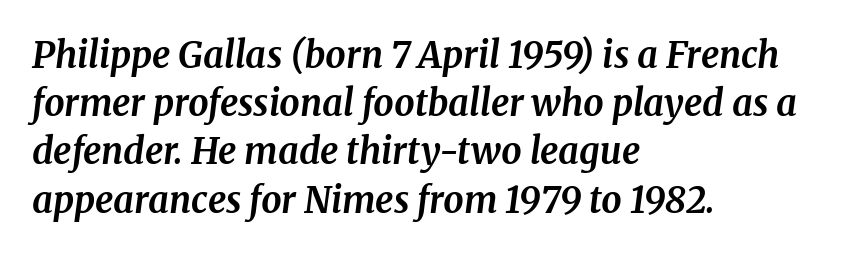
{"serif": "yes", "italic": "yes", "lean": "right", "slant_degrees": 8, "bold": "yes", "weight": "bold", "width": "normal", "stroke_contrast": "medium", "x_height": "medium", "monospaced": "no", "underline": "no", "align": "left", "line_spacing": "normal", "line_spacing_ratio": 1.34, "letter_spacing": "normal", "letter_spacing_em": 0.0, "glyph_px": 36}
